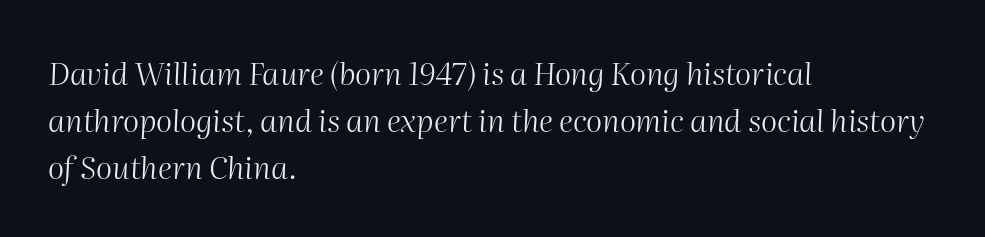
The image shows 31 px light type, italic (leaning right); set left-aligned, normal line spacing (1.51x), normal letter spacing, not underlined; medium stroke contrast and a medium x-height.
